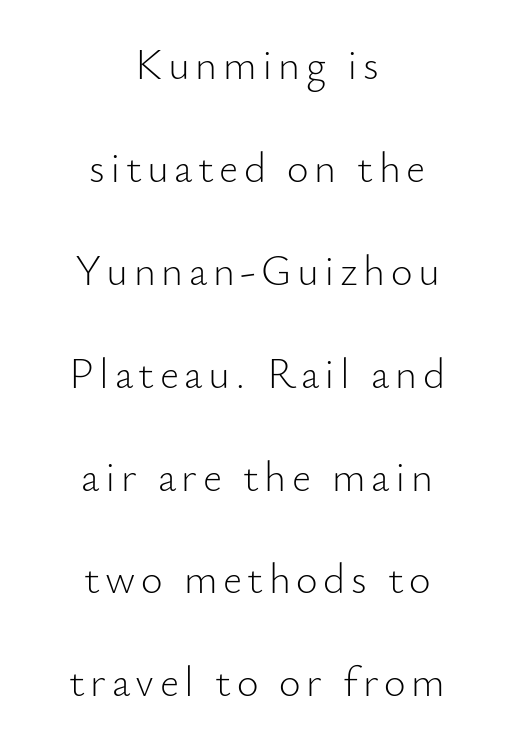
The image shows 42 px light sans-serif type, upright; set centered, loose line spacing (2.45x), not underlined; low stroke contrast and a small x-height.
